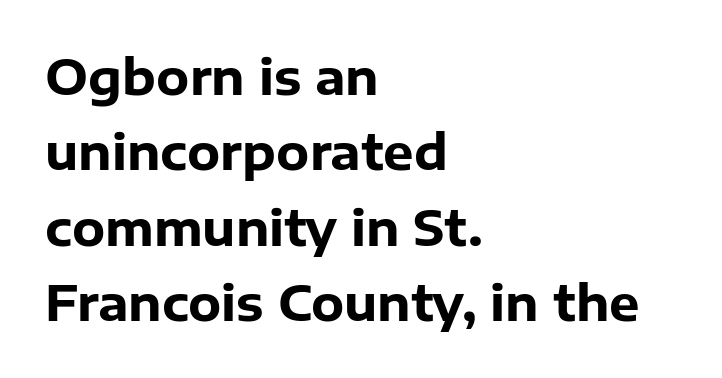
Standard letterfit; no display-style spreading of the glyphs. Ordinary non-slanted type is in use. These words are printed bold, with thick strokes throughout. Examine the stroke ends and you'll find no serifs. A classic flush-left, rag-right setting is used for this passage.
